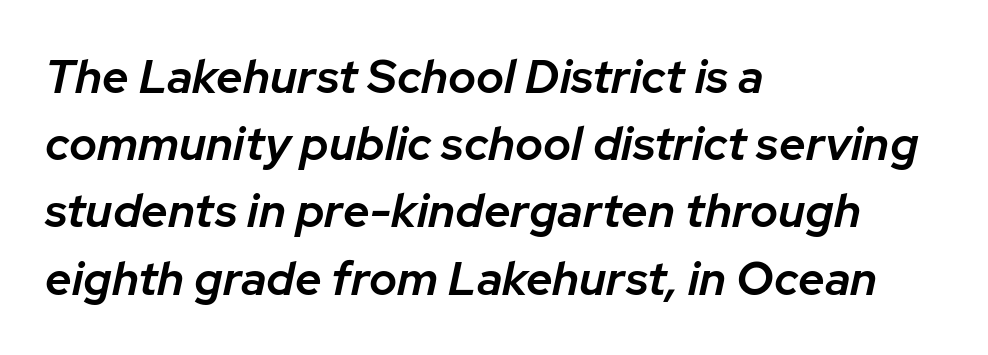
{"italic": "yes", "lean": "right", "slant_degrees": 12, "bold": "semi", "weight": "semibold", "width": "normal", "stroke_contrast": "low", "x_height": "medium", "monospaced": "no", "underline": "no", "align": "left", "line_spacing": "normal", "line_spacing_ratio": 1.43, "letter_spacing": "normal", "letter_spacing_em": 0.0, "glyph_px": 47}
